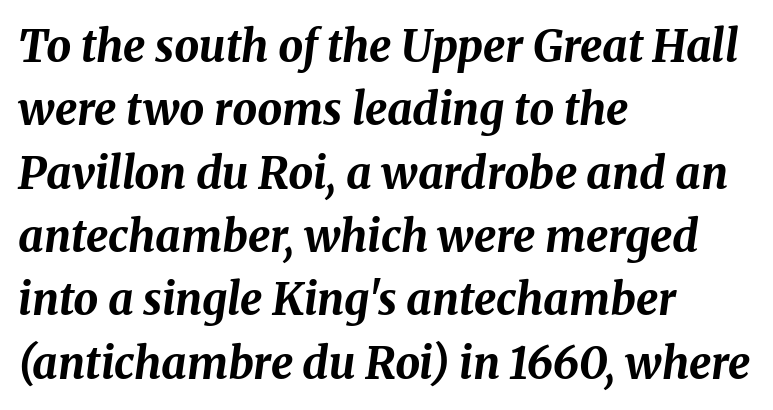
Emphasis-style slanted type is in use. Looks like regular typesetting: each glyph gets only the width it needs. Characters follow at the spacing the type designer built in. Quick note: interline space is typical.
